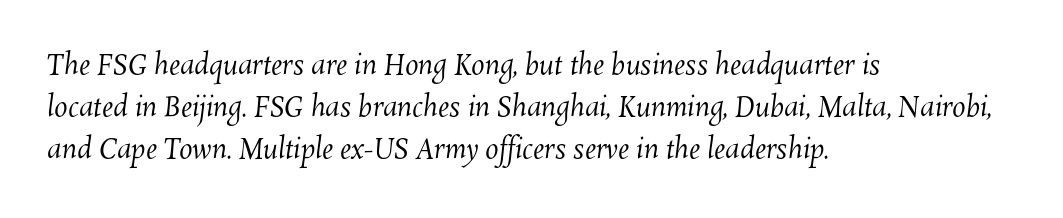
The image shows 27 px text type; set left-aligned, normal line spacing (1.56x), normal letter spacing, not underlined.
